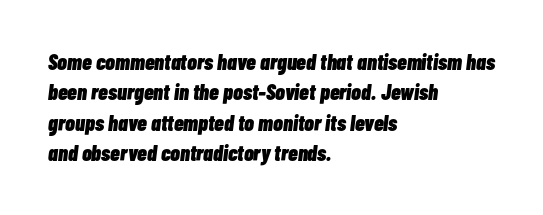
{"italic": "yes", "lean": "right", "slant_degrees": 7, "bold": "yes", "underline": "no", "align": "left", "line_spacing": "normal", "line_spacing_ratio": 1.38, "letter_spacing": "normal", "letter_spacing_em": 0.0, "glyph_px": 22}
